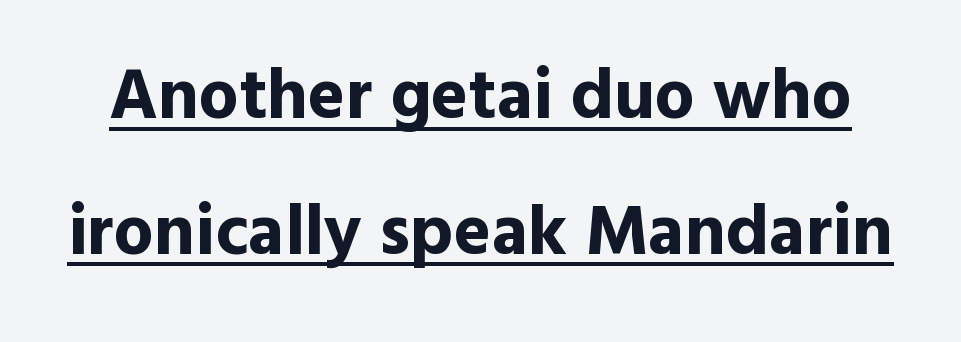
{"serif": "no", "italic": "no", "bold": "yes", "weight": "bold", "width": "normal", "x_height": "medium", "monospaced": "no", "underline": "yes", "line_spacing": "loose", "line_spacing_ratio": 1.91, "letter_spacing": "normal", "letter_spacing_em": 0.0, "glyph_px": 71}
